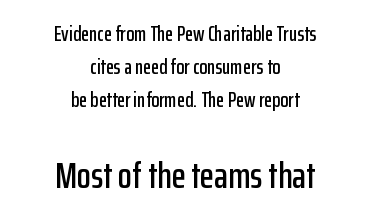
Q: Is the text italic (slanted)? A: No, it is upright.
Q: Is the typeface a serif or a sans-serif typeface? A: Sans-serif.
Q: Is the text underlined? A: No.
Q: How is the paragraph aligned? A: Centered.
Q: Is the spacing between letters normal or unusually wide? A: Normal.
Q: Is the spacing between lines tight, normal or loose? A: Normal.
Q: Which block of text is set in a larger size, the first (top) or the second (bottom)? A: The second (bottom) one.
Q: Width (condensed, normal, or wide)? A: Condensed.
Q: Stroke contrast? A: Low.
Q: x-height? A: Medium.
Q: Monospaced? A: No.
